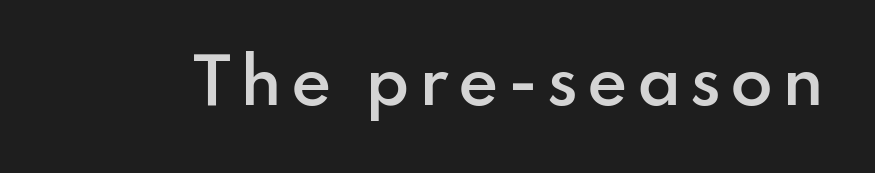
Q: Is the text bold? A: Semi-bold.
Q: Is the text italic (slanted)? A: No, it is upright.
Q: Is the typeface a serif or a sans-serif typeface? A: Sans-serif.
Q: Is the text underlined? A: No.
Q: Width (condensed, normal, or wide)? A: Normal.
Q: Stroke contrast? A: Low.
Q: x-height? A: Small.
Q: Monospaced? A: No.
